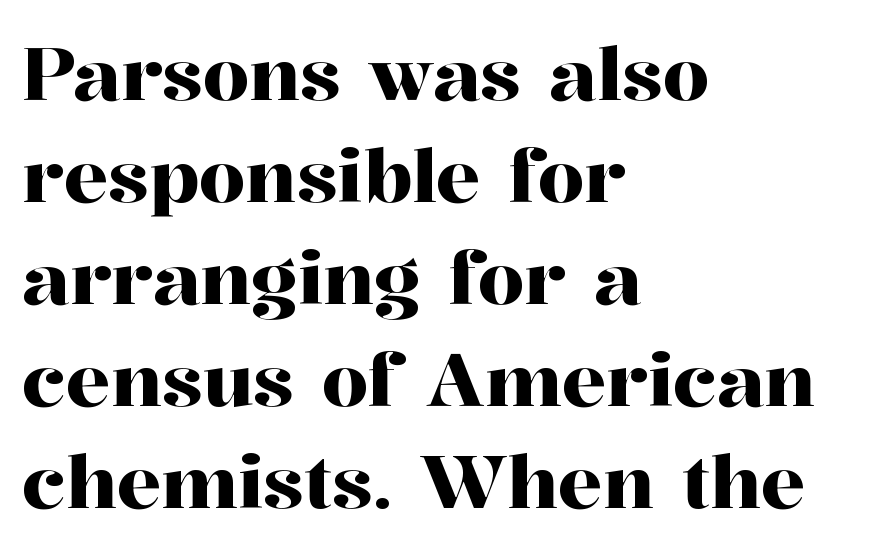
The image shows 74 px serif type, upright; set left-aligned, normal line spacing (1.38x), normal letter spacing, not underlined; high stroke contrast and a medium x-height.
